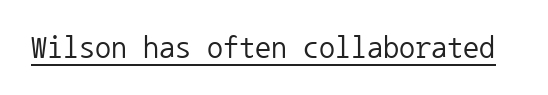
Q: Is the text bold? A: No.
Q: Is the text italic (slanted)? A: No, it is upright.
Q: Is the typeface a serif or a sans-serif typeface? A: Sans-serif.
Q: Is the text underlined? A: Yes.
Q: Is the spacing between letters normal or unusually wide? A: Normal.
Q: Width (condensed, normal, or wide)? A: Normal.
Q: Stroke contrast? A: Low.
Q: x-height? A: Medium.
Q: Monospaced? A: Yes.
